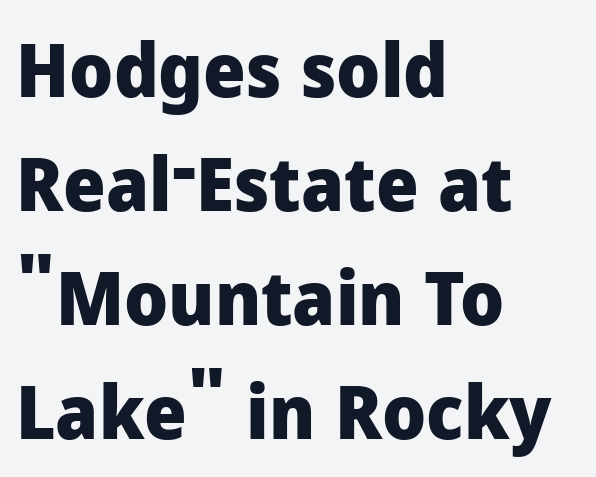
Q: Is the text bold? A: Yes.
Q: Is the text italic (slanted)? A: No, it is upright.
Q: Is the typeface a serif or a sans-serif typeface? A: Sans-serif.
Q: Is the text underlined? A: No.
Q: How is the paragraph aligned? A: Left-aligned.
Q: Is the spacing between letters normal or unusually wide? A: Normal.
Q: Is the spacing between lines tight, normal or loose? A: Normal.
Q: Width (condensed, normal, or wide)? A: Normal.
Q: Stroke contrast? A: Low.
Q: x-height? A: Medium.
Q: Monospaced? A: No.
